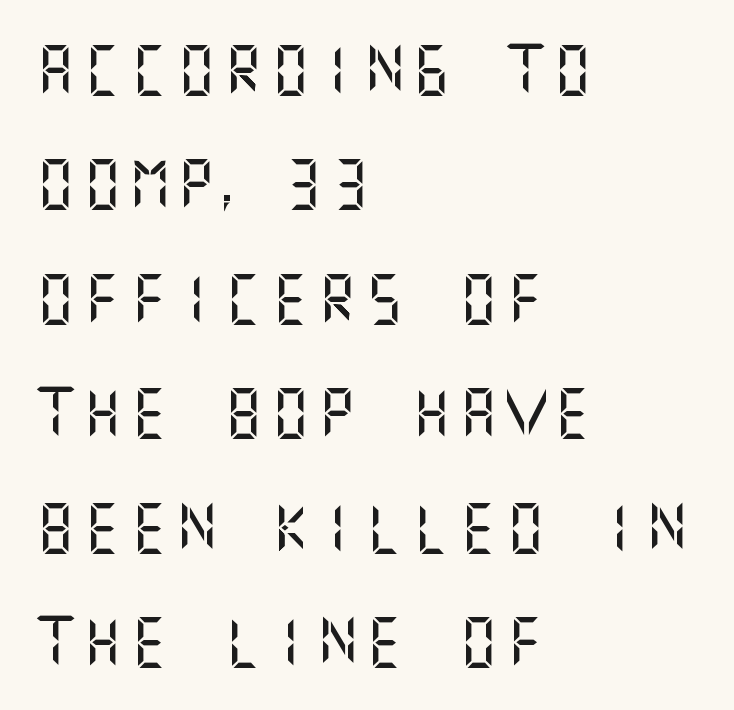
The image shows 50 px sans-serif type, upright; set left-aligned, loose line spacing (2.29x), not underlined; medium stroke contrast and a large x-height.
